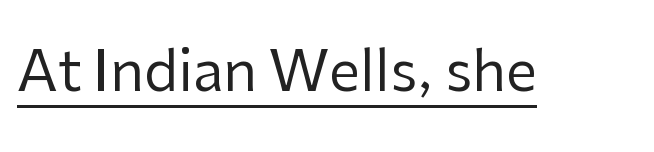
{"serif": "no", "italic": "no", "bold": "no", "weight": "regular", "width": "normal", "stroke_contrast": "low", "x_height": "medium", "monospaced": "no", "underline": "yes", "letter_spacing": "normal", "letter_spacing_em": 0.0, "glyph_px": 56}
